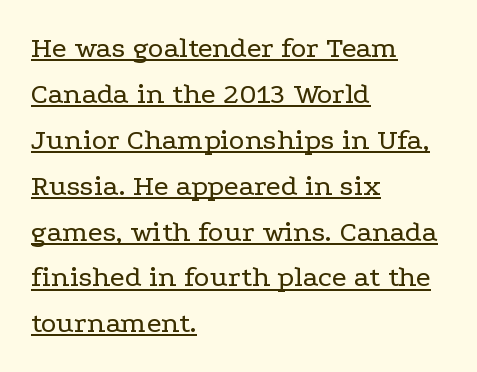
The rag falls on the right side of this text block. Italic: no, the glyphs are upright roman. Note the varied advance widths — an 'i' is clearly narrower than an 'm'. Tracking here is standard; glyphs follow each other at the usual distance. Reading down the column, the eye jumps a familiar distance to each next line.
